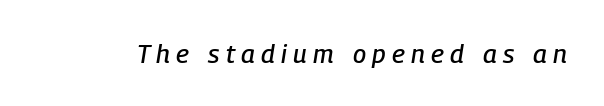
In terms of posture, this sample is oblique. Decoration check: the copy has no underline. Students, note that the glyphs here are deliberately spaced far apart.
